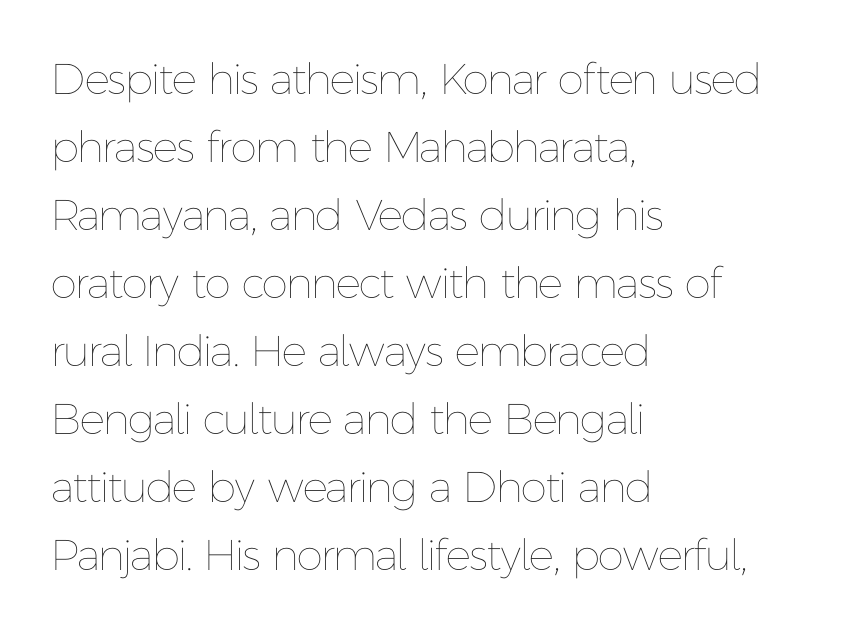
Reading down the column, the eye jumps a familiar distance to each next line. Upright lettering throughout. These lines are rendered in a variable-pitch font. The glyphs are unaccompanied by any horizontal stroke below them.
